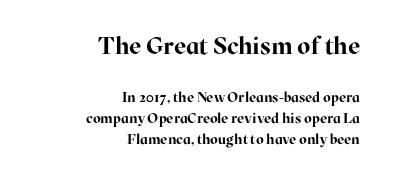
The image shows 24 px bold type, upright; set right-aligned, normal line spacing (1.5x), normal letter spacing, not underlined; the first (top) block is 1.71x larger.
